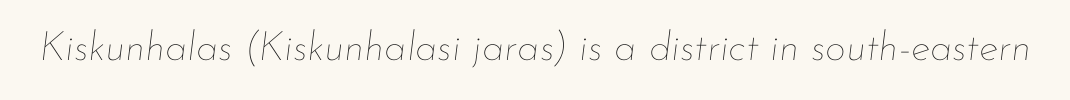
Q: Is the text bold? A: No.
Q: Is the text italic (slanted)? A: Yes, it leans right by about 7 degrees.
Q: Is the text underlined? A: No.
Q: Is the spacing between letters normal or unusually wide? A: Normal.
Q: Width (condensed, normal, or wide)? A: Normal.
Q: Stroke contrast? A: Low.
Q: x-height? A: Small.
Q: Monospaced? A: No.
